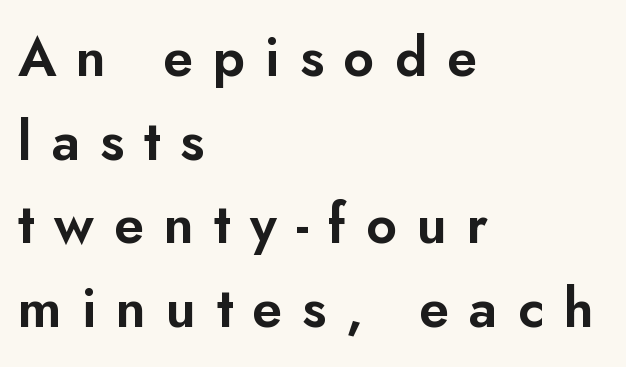
The image shows 54 px sans-serif type, upright; set left-aligned, normal line spacing (1.55x), unusually wide letter spacing (+0.37 em), not underlined; low stroke contrast and a small x-height.
